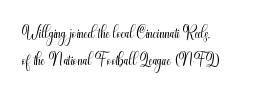
Q: Is the text bold? A: No.
Q: Is the text italic (slanted)? A: Yes.
Q: Is the text underlined? A: No.
Q: How is the paragraph aligned? A: Left-aligned.
Q: Is the spacing between letters normal or unusually wide? A: Normal.
Q: Is the spacing between lines tight, normal or loose? A: Tight.
